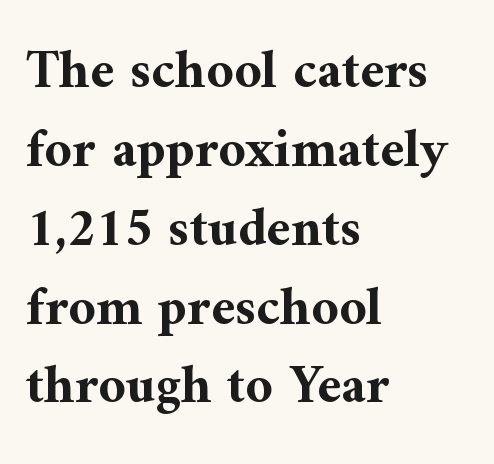
Q: Is the text bold? A: Yes.
Q: Is the text italic (slanted)? A: No, it is upright.
Q: Is the typeface a serif or a sans-serif typeface? A: Serif.
Q: Is the text underlined? A: No.
Q: How is the paragraph aligned? A: Left-aligned.
Q: Is the spacing between letters normal or unusually wide? A: Normal.
Q: Is the spacing between lines tight, normal or loose? A: Normal.
Q: Width (condensed, normal, or wide)? A: Normal.
Q: Stroke contrast? A: Medium.
Q: x-height? A: Medium.
Q: Monospaced? A: No.
